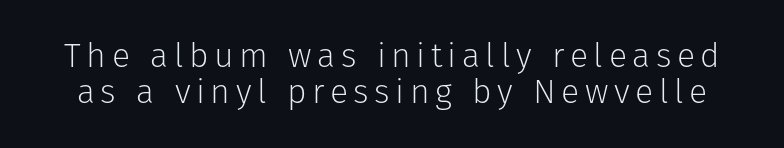
Do the characters align in a grid? No, the font is proportional. Has an underline been added? It has not. The typeface has the unassuming heft of standard copy or less. What kind of face is this? One without serifs — a sans. When letters stand straight like this, we call the style roman or upright. Whoever set this chose condensed vertical rhythm over breathing room.
